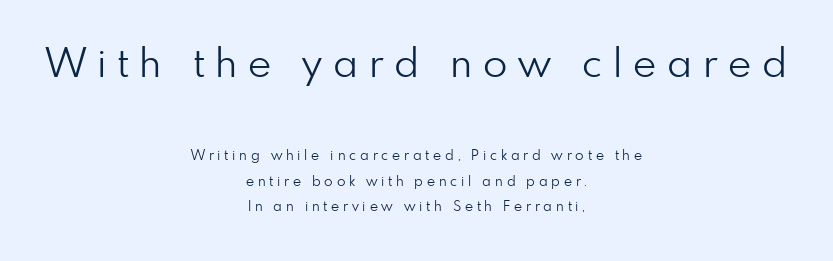
Italic? Not at all — the glyphs are vertical. Line starts and ends both wander, symmetrically. The letters look calm and open, with moderate or lighter stems. Each letter's strokes conclude bluntly, with no projecting serifs. Observe the wide spacing: letters keep a clear distance from each other. Note the varied advance widths — an 'i' is clearly narrower than an 'm'.
